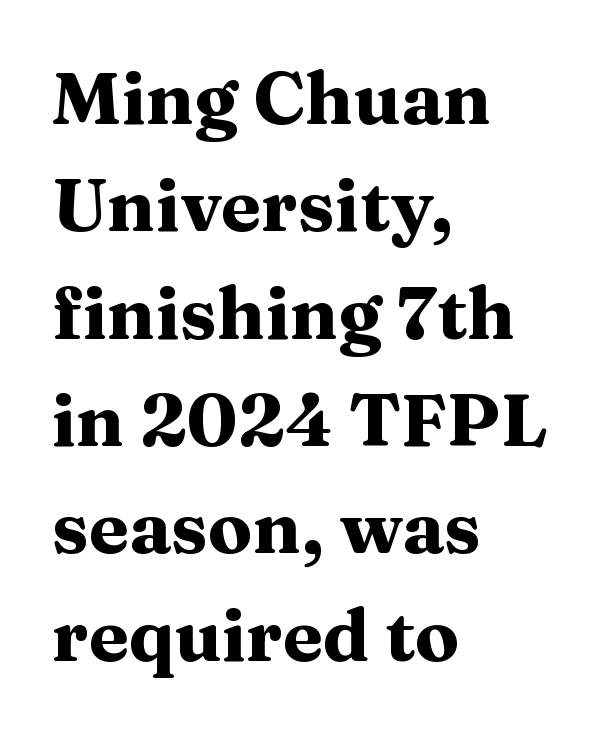
Q: Is the text bold? A: Yes.
Q: Is the text italic (slanted)? A: No, it is upright.
Q: Is the typeface a serif or a sans-serif typeface? A: Serif.
Q: Is the text underlined? A: No.
Q: How is the paragraph aligned? A: Left-aligned.
Q: Is the spacing between letters normal or unusually wide? A: Normal.
Q: Is the spacing between lines tight, normal or loose? A: Normal.
Q: Width (condensed, normal, or wide)? A: Wide.
Q: Stroke contrast? A: Medium.
Q: x-height? A: Medium.
Q: Monospaced? A: No.
